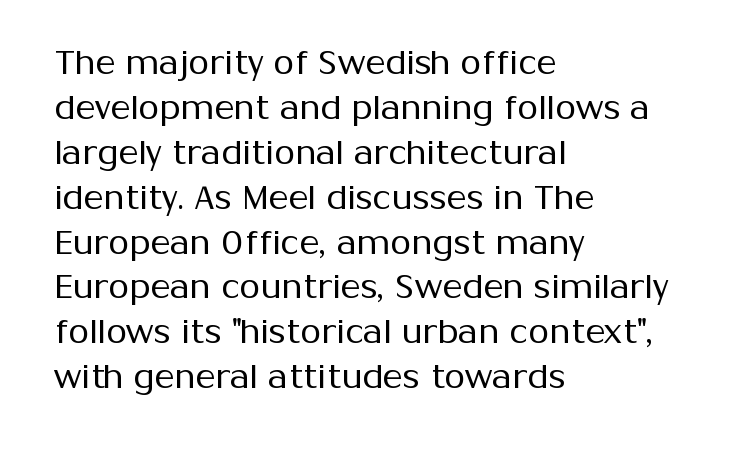
Q: Is the text bold? A: No.
Q: Is the text italic (slanted)? A: No, it is upright.
Q: Is the typeface a serif or a sans-serif typeface? A: Sans-serif.
Q: Is the text underlined? A: No.
Q: How is the paragraph aligned? A: Left-aligned.
Q: Is the spacing between letters normal or unusually wide? A: Normal.
Q: Is the spacing between lines tight, normal or loose? A: Normal.
Q: Width (condensed, normal, or wide)? A: Normal.
Q: Stroke contrast? A: Medium.
Q: x-height? A: Medium.
Q: Monospaced? A: No.
